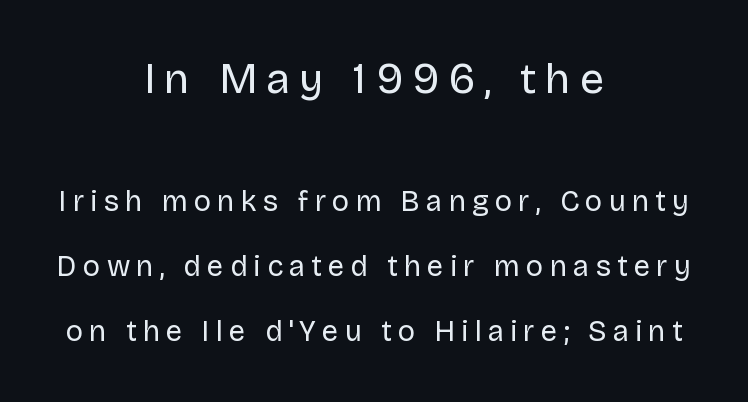
{"serif": "no", "italic": "no", "bold": "no", "weight": "regular", "width": "normal", "stroke_contrast": "low", "x_height": "large", "monospaced": "no", "underline": "no", "align": "center", "line_spacing": "loose", "line_spacing_ratio": 2.24, "letter_spacing": "wide", "letter_spacing_em": 0.21, "larger_block": "first", "size_ratio": 1.48, "glyph_px": 43}
